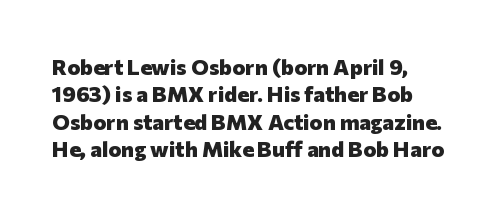
Q: Is the text bold? A: Yes.
Q: Is the text italic (slanted)? A: No, it is upright.
Q: Is the text underlined? A: No.
Q: How is the paragraph aligned? A: Left-aligned.
Q: Is the spacing between letters normal or unusually wide? A: Normal.
Q: Is the spacing between lines tight, normal or loose? A: Normal.
